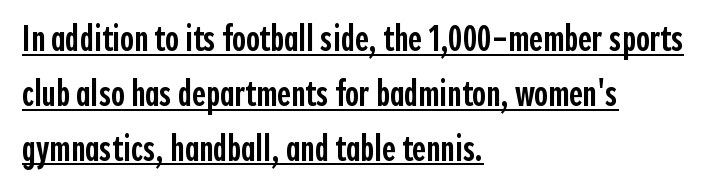
{"serif": "no", "italic": "no", "bold": "semi", "weight": "semibold", "width": "condensed", "x_height": "medium", "monospaced": "no", "underline": "yes", "align": "left", "line_spacing": "normal", "line_spacing_ratio": 1.48, "letter_spacing": "normal", "letter_spacing_em": 0.0, "glyph_px": 37}
